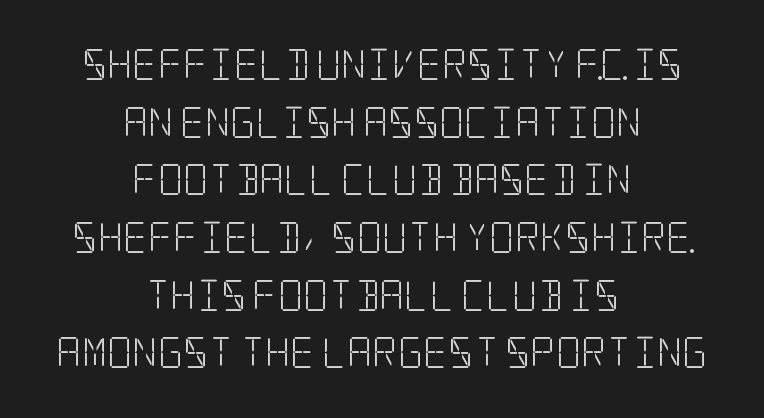
The image shows 31 px light, condensed serif type, upright; set centered, line spacing 1.86x, normal letter spacing, not underlined; low stroke contrast and a large x-height.
